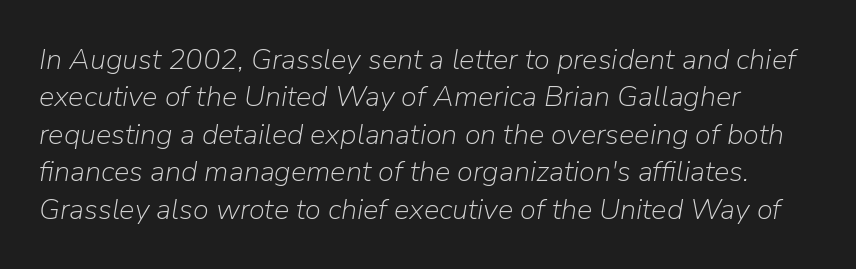
Check under the words: just untouched page. Think of a printed novel: that variable character pitch is what you see here. Regular leading. Counters stay open thanks to moderate or lighter strokes.
